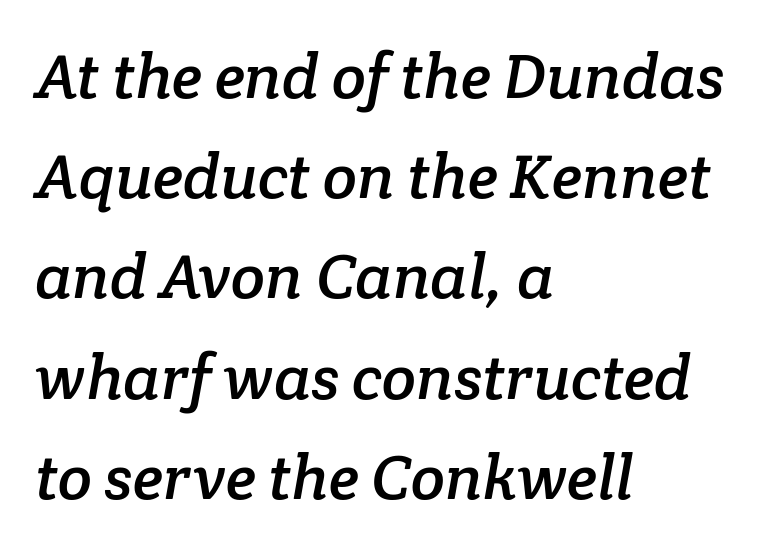
Q: Is the typeface a serif or a sans-serif typeface? A: Serif.
Q: Is the text underlined? A: No.
Q: How is the paragraph aligned? A: Left-aligned.
Q: Is the spacing between letters normal or unusually wide? A: Normal.
Q: Is the spacing between lines tight, normal or loose? A: Normal.
Q: Width (condensed, normal, or wide)? A: Normal.
Q: Stroke contrast? A: Low.
Q: x-height? A: Medium.
Q: Monospaced? A: No.
